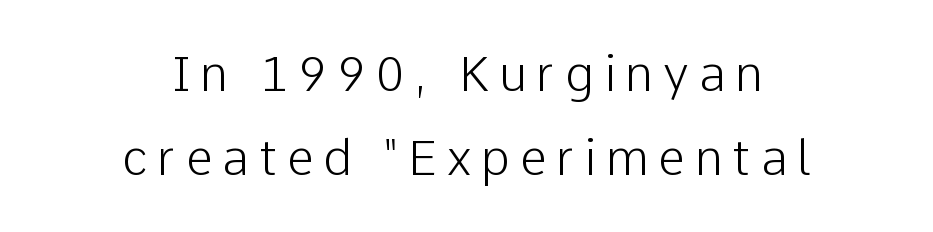
Q: Is the text bold? A: No.
Q: Is the text italic (slanted)? A: No, it is upright.
Q: Is the typeface a serif or a sans-serif typeface? A: Sans-serif.
Q: Is the text underlined? A: No.
Q: How is the paragraph aligned? A: Centered.
Q: Is the spacing between letters normal or unusually wide? A: Unusually wide.
Q: Width (condensed, normal, or wide)? A: Normal.
Q: Stroke contrast? A: Low.
Q: x-height? A: Medium.
Q: Monospaced? A: No.
